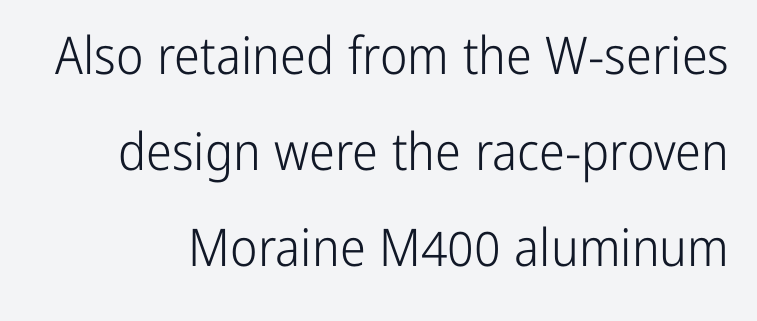
The image shows 52 px light, condensed sans-serif type, upright; set line spacing 1.85x, normal letter spacing, not underlined; low stroke contrast and a medium x-height.
